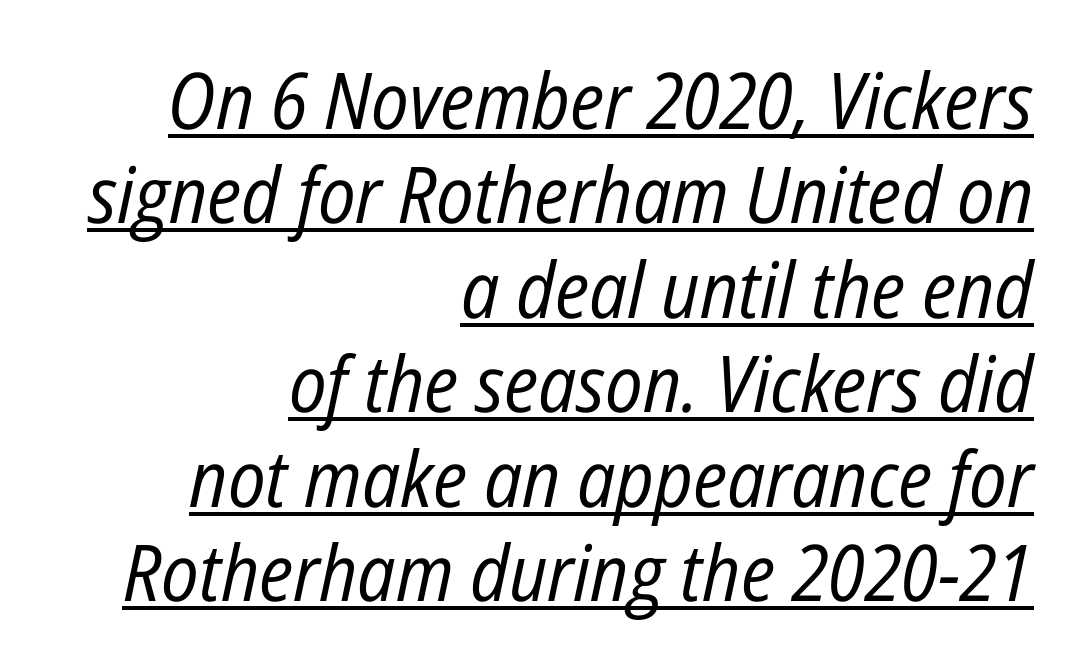
Q: Is the text bold? A: No.
Q: Is the text italic (slanted)? A: Yes, it leans right by about 12 degrees.
Q: Is the text underlined? A: Yes.
Q: How is the paragraph aligned? A: Right-aligned.
Q: Is the spacing between letters normal or unusually wide? A: Normal.
Q: Width (condensed, normal, or wide)? A: Condensed.
Q: Stroke contrast? A: Low.
Q: x-height? A: Medium.
Q: Monospaced? A: No.
